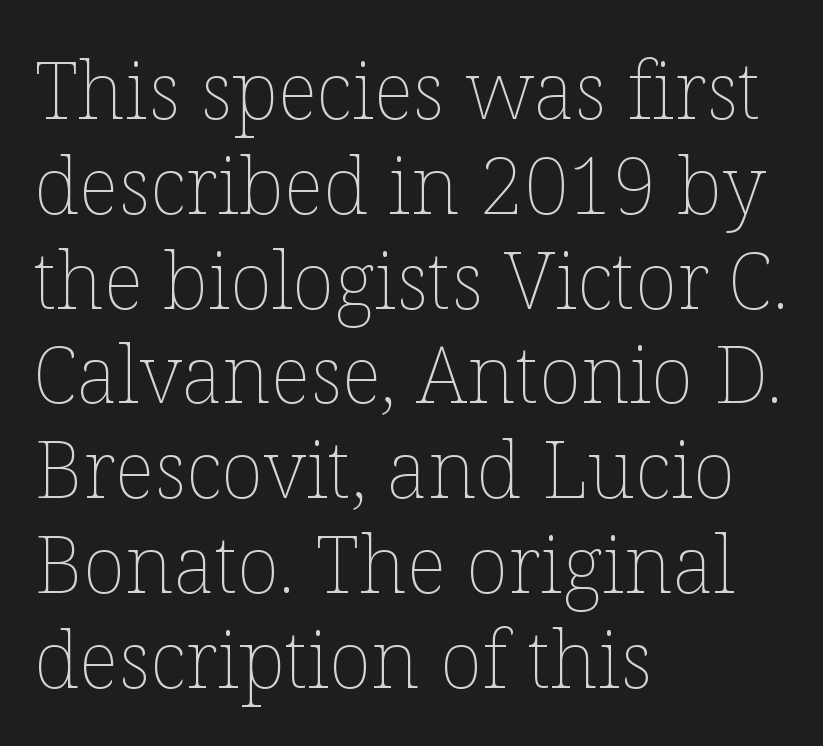
The image shows 79 px thin type, upright; set left-aligned, line spacing 1.2x, normal letter spacing, not underlined; low stroke contrast and a medium x-height.
